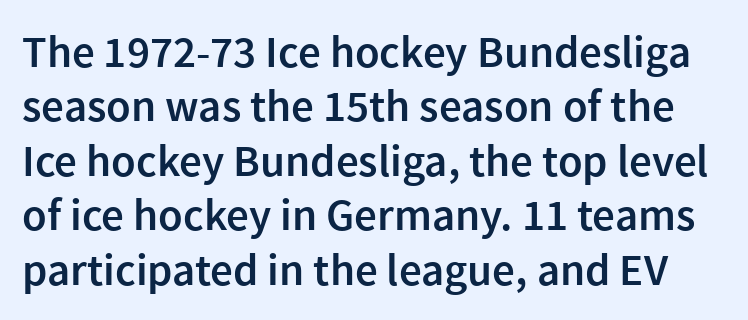
Q: Is the text bold? A: Semi-bold.
Q: Is the text italic (slanted)? A: No, it is upright.
Q: Is the typeface a serif or a sans-serif typeface? A: Sans-serif.
Q: Is the text underlined? A: No.
Q: Is the spacing between letters normal or unusually wide? A: Normal.
Q: Width (condensed, normal, or wide)? A: Normal.
Q: x-height? A: Medium.
Q: Monospaced? A: No.
